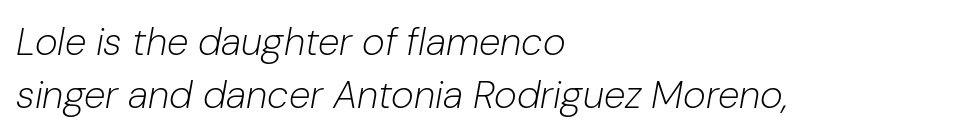
Stroke mass is kept to a normal reading level or below. Teacher's note: observe the even left margin — that is flush-left alignment. Only glyphs here, with clear space below each row. Does extra space separate the letters? No, they use regular spacing. Posture: slanted.
